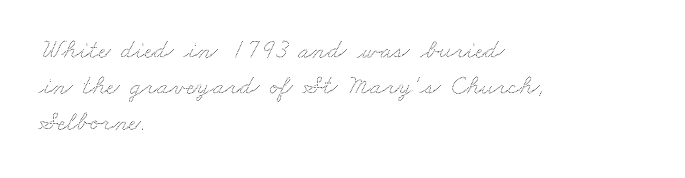
The image shows 27 px text type; set left-aligned, normal line spacing (1.33x), normal letter spacing, not underlined.
